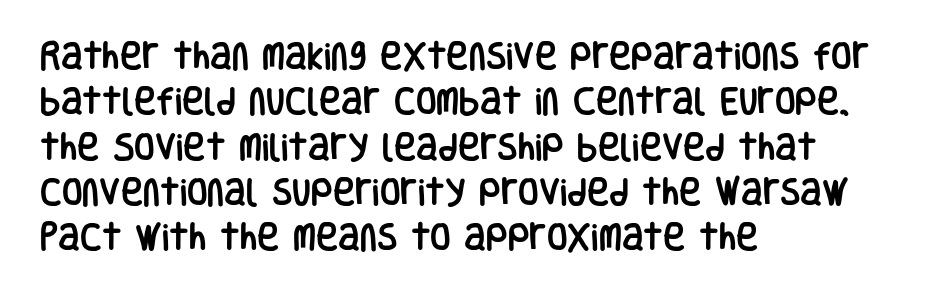
{"serif": "no", "italic": "no", "width": "condensed", "stroke_contrast": "low", "x_height": "large", "monospaced": "no", "underline": "no", "align": "left", "line_spacing": "normal", "line_spacing_ratio": 1.51, "letter_spacing": "normal", "letter_spacing_em": 0.0, "glyph_px": 30}
